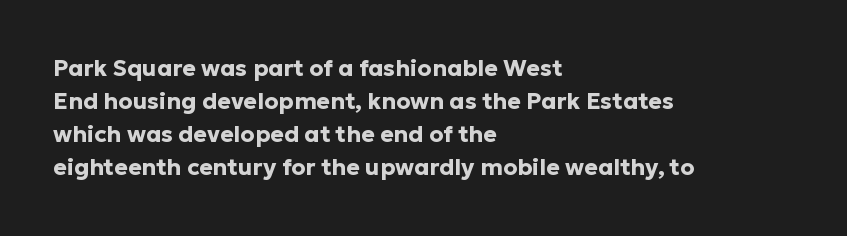
The image shows 23 px bold type, upright; set left-aligned, normal line spacing (1.44x), normal letter spacing, not underlined.
